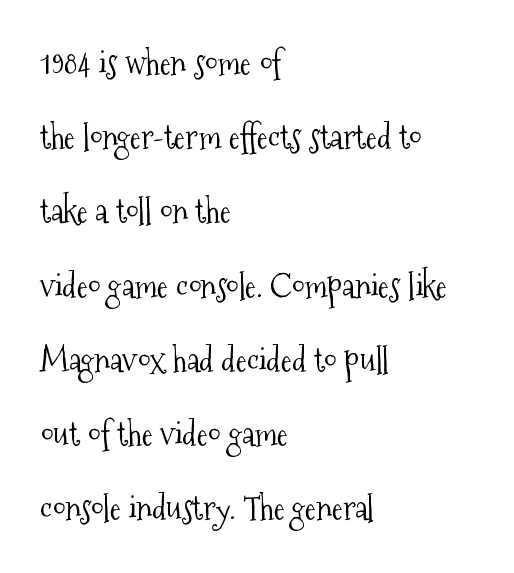
{"serif": "yes", "italic": "no", "bold": "no", "weight": "light", "width": "condensed", "stroke_contrast": "medium", "x_height": "medium", "monospaced": "no", "underline": "no", "align": "left", "line_spacing": "loose", "line_spacing_ratio": 2.25, "letter_spacing": "normal", "letter_spacing_em": 0.0, "glyph_px": 33}
